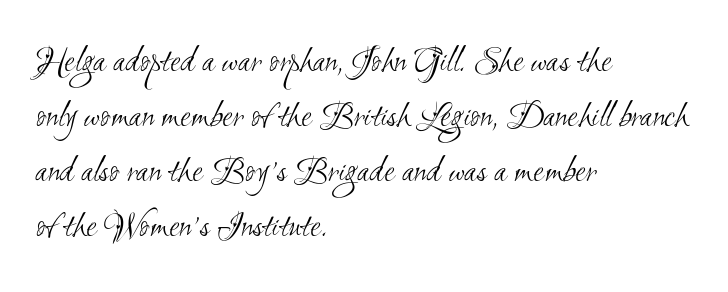
The image shows 38 px light, condensed sans-serif type; set left-aligned, normal line spacing (1.45x), normal letter spacing, not underlined; medium stroke contrast and a small x-height.
